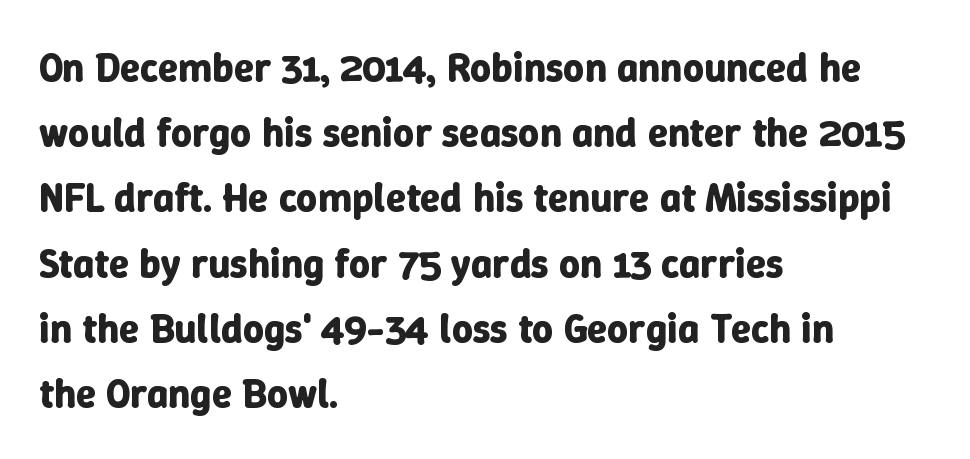
{"italic": "no", "bold": "yes", "weight": "bold", "width": "normal", "stroke_contrast": "low", "x_height": "medium", "monospaced": "no", "underline": "no", "align": "left", "line_spacing": "normal", "line_spacing_ratio": 1.59, "letter_spacing": "normal", "letter_spacing_em": 0.0, "glyph_px": 41}
